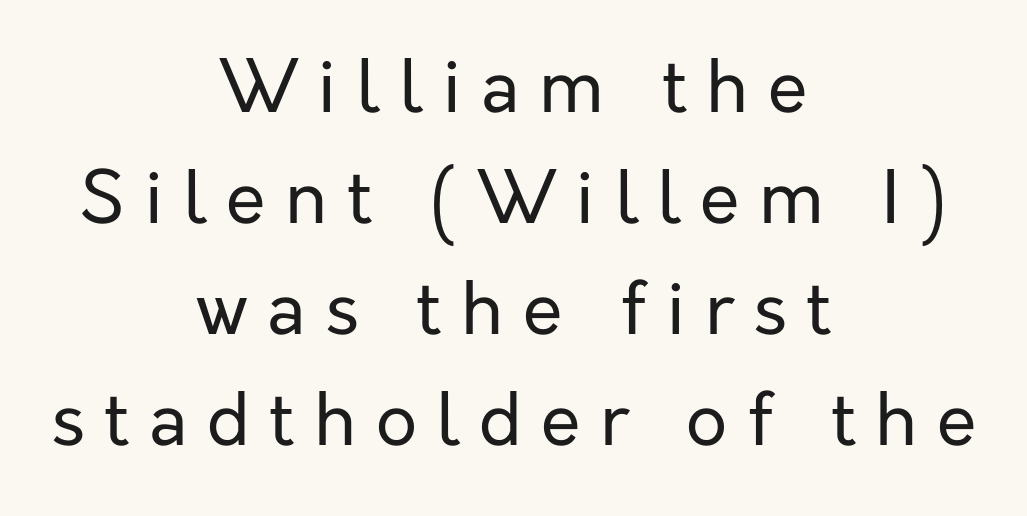
The cut favours lightness, reaching ordinary text weight at its darkest. The zone under the glyphs is completely vacant. The letters advance in unequal steps, a hallmark of proportional type. Caption: expanded tracking, letters set apart. Does the copy run flush right? No — it is centered line by line. The vertical gap from one line to the next is medium.
